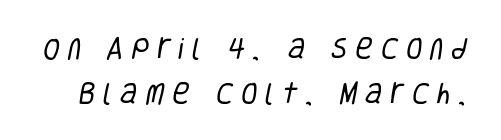
The image shows 24 px text type; set line spacing 1.86x, unusually wide letter spacing (+0.32 em), not underlined.
